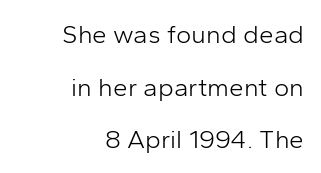
Beneath every word, the page is bare. The rendering uses a large line-height, opening up the rows. Is the stroke heavy? The answer is a plain regular-or-lighter. Characters follow at the spacing the type designer built in. Compared with a flush-left layout, this one pins lines to the opposite, right side.
